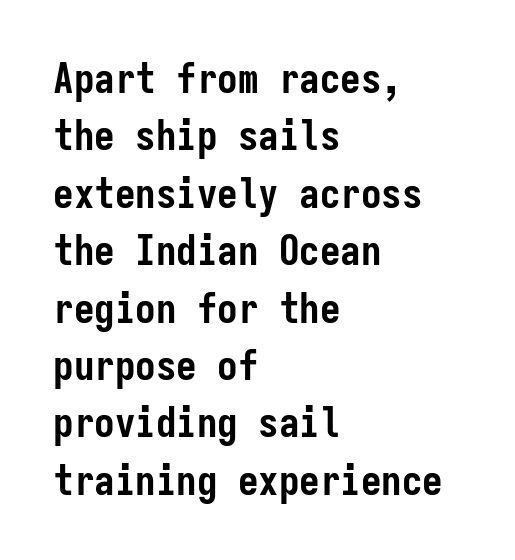
The lettering stays uniformly vertical, giving the passage a roman look. Is this a fixed-width face? Yes — each glyph sits in an identical cell. The ragged edge is on the right, which tells us the setting is flush left. The tracking reads as untouched default to a designer's eye. These words are printed bold, with thick strokes throughout.
